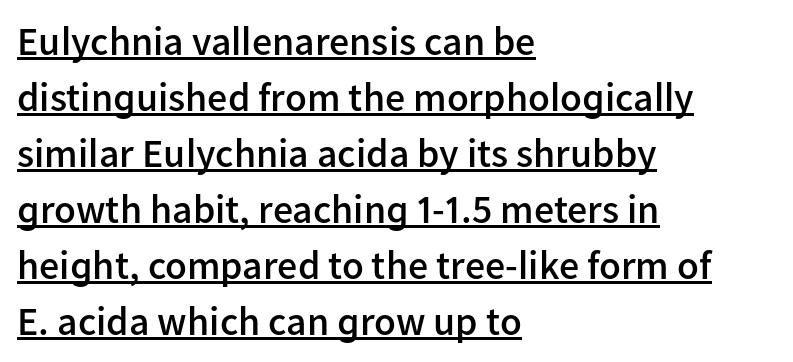
I'd call this a sans setting — the letters go barefoot. The typography opts for an upright posture over an oblique one. This sample has the flowing, uneven cadence of proportional lettering. Students, observe: this is what conventionally led text looks like. The typesetter chose a ragged-right arrangement here. In designer terms, the underline attribute is active on this setting.
